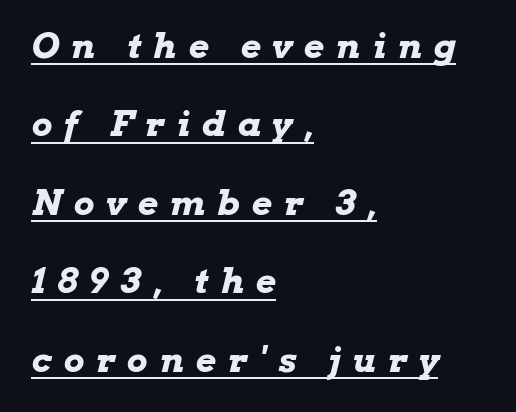
Does the leading feel generous? Absolutely, it's lavish. In designer terms, the underline attribute is active on this setting. Loose tracking; the words dissolve into strings of separated letters. Line starts are locked; line ends wander. I'd describe the lettering as bold — thick and assertive.
